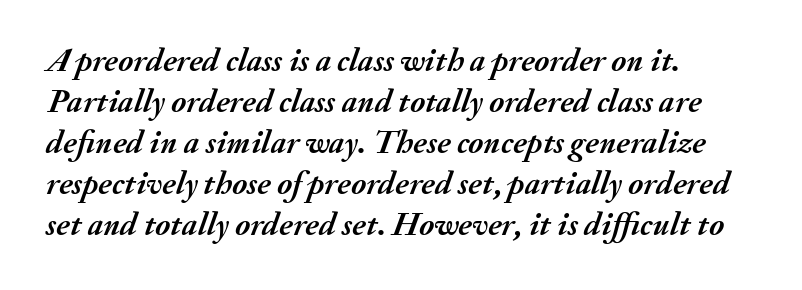
{"italic": "yes", "lean": "right", "slant_degrees": 20, "bold": "yes", "weight": "semibold", "width": "normal", "stroke_contrast": "medium", "x_height": "small", "monospaced": "no", "underline": "no", "align": "left", "line_spacing_ratio": 1.24, "letter_spacing": "normal", "letter_spacing_em": 0.0, "glyph_px": 33}
